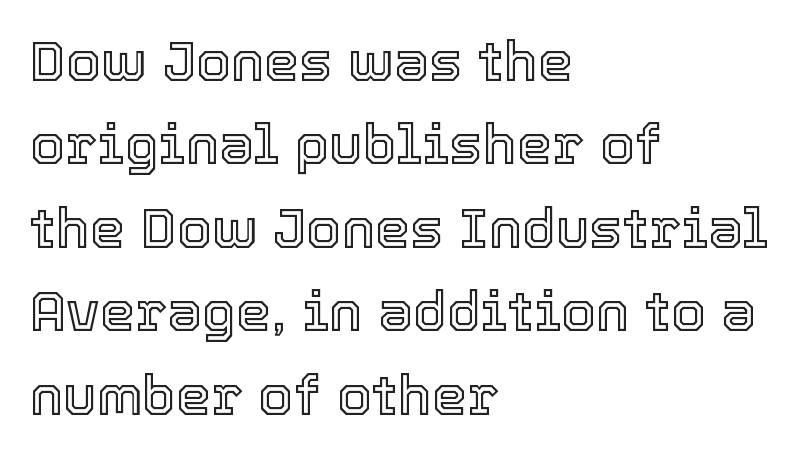
Q: Is the text italic (slanted)? A: No, it is upright.
Q: Is the text underlined? A: No.
Q: How is the paragraph aligned? A: Left-aligned.
Q: Is the spacing between letters normal or unusually wide? A: Normal.
Q: Is the spacing between lines tight, normal or loose? A: Normal.
Q: Width (condensed, normal, or wide)? A: Normal.
Q: x-height? A: Medium.
Q: Monospaced? A: No.
